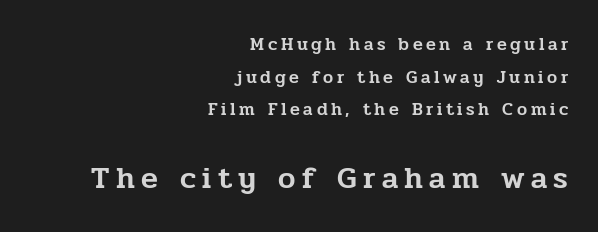
{"serif": "yes", "italic": "no", "width": "normal", "stroke_contrast": "low", "x_height": "medium", "monospaced": "no", "underline": "no", "align": "right", "line_spacing_ratio": 1.81, "letter_spacing": "wide", "letter_spacing_em": 0.2, "larger_block": "second", "size_ratio": 1.72, "glyph_px": 31}
